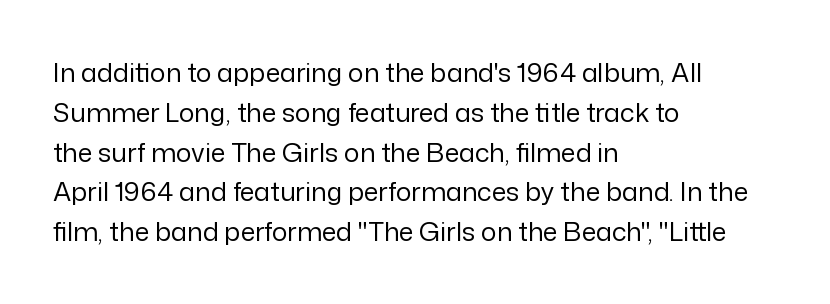
The image shows 26 px text type, upright; set left-aligned, normal line spacing (1.53x), normal letter spacing, not underlined.
